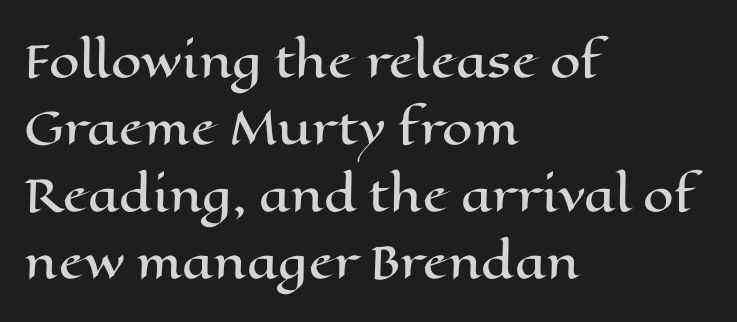
Q: Is the text italic (slanted)? A: No, it is upright.
Q: Is the text underlined? A: No.
Q: How is the paragraph aligned? A: Left-aligned.
Q: Is the spacing between letters normal or unusually wide? A: Normal.
Q: Is the spacing between lines tight, normal or loose? A: Normal.
Q: Width (condensed, normal, or wide)? A: Wide.
Q: Stroke contrast? A: High.
Q: x-height? A: Medium.
Q: Monospaced? A: No.
